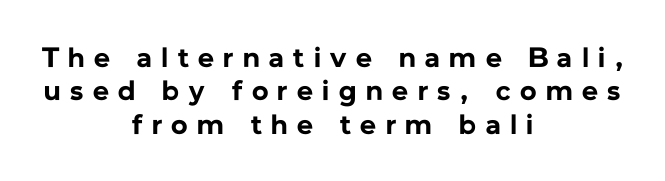
The image shows 28 px bold sans-serif type, upright; set centered, line spacing 1.19x, unusually wide letter spacing (+0.34 em), not underlined; low stroke contrast and a medium x-height.
